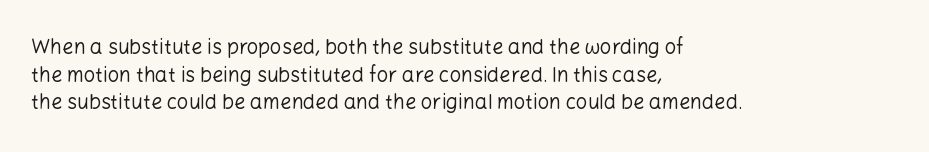
This rendering leaves character spacing at its baseline value. These lines stack with their left ends in a neat column. Reading down the column, the eye jumps a familiar distance to each next line. Stroke mass is kept to a normal reading level or below. Unlike italic type, these characters show no tilt at all. No word sits above an underline.
